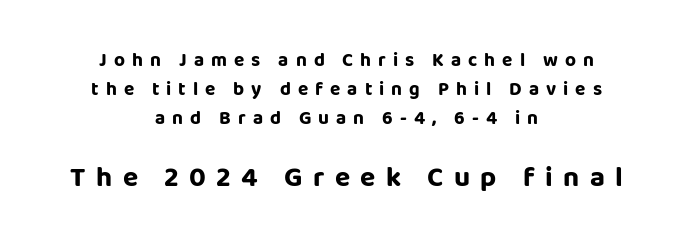
{"serif": "no", "italic": "no", "bold": "yes", "weight": "bold", "width": "normal", "stroke_contrast": "low", "x_height": "large", "monospaced": "no", "underline": "no", "align": "center", "line_spacing": "normal", "line_spacing_ratio": 1.53, "letter_spacing": "wide", "letter_spacing_em": 0.37, "larger_block": "second", "size_ratio": 1.47, "glyph_px": 28}
